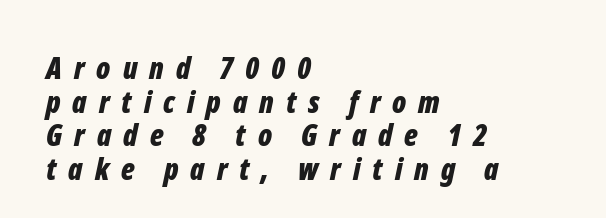
{"italic": "yes", "lean": "right", "slant_degrees": 12, "bold": "yes", "weight": "bold", "width": "condensed", "stroke_contrast": "low", "x_height": "medium", "monospaced": "no", "underline": "no", "align": "left", "line_spacing": "tight", "line_spacing_ratio": 1.12, "letter_spacing": "wide", "letter_spacing_em": 0.4, "glyph_px": 30}
